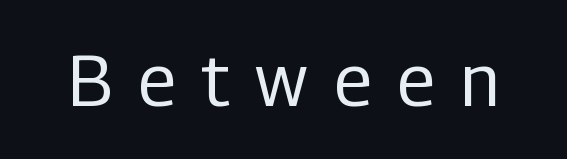
If you drew a line through each stem, it would be perfectly vertical. The gaps between neighbouring characters are conspicuously large. The passage shown is not bold in any degree. A clean baseline with only descenders dipping below it. Does the type have serifs? No, each stem ends abruptly. The letters advance in unequal steps, a hallmark of proportional type.
